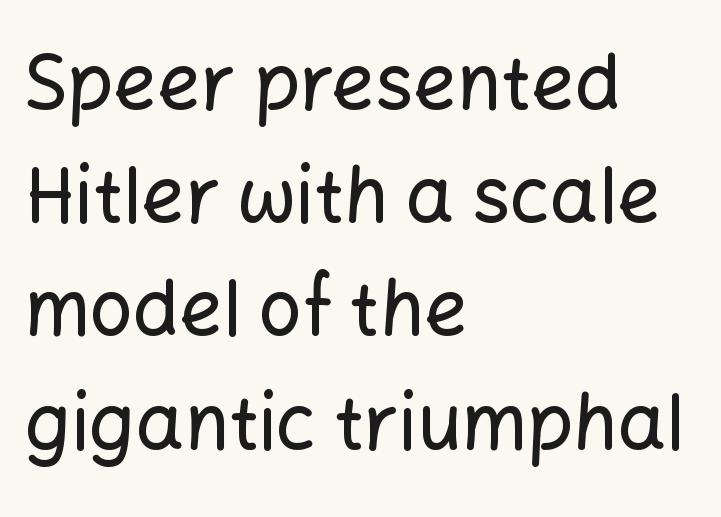
{"serif": "no", "italic": "no", "width": "normal", "stroke_contrast": "low", "x_height": "medium", "monospaced": "no", "underline": "no", "align": "left", "line_spacing": "normal", "line_spacing_ratio": 1.49, "letter_spacing": "normal", "letter_spacing_em": 0.0, "glyph_px": 76}
